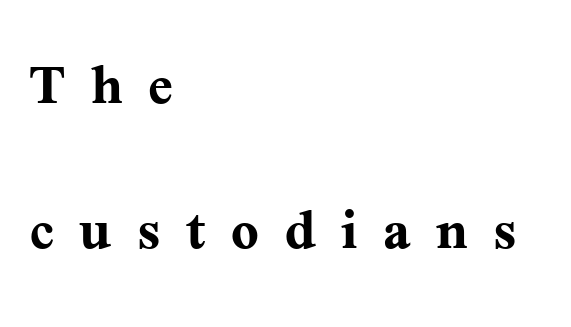
The image shows 73 px semibold serif type, upright; set left-aligned, loose line spacing (1.98x), unusually wide letter spacing (+0.35 em), not underlined; medium stroke contrast and a medium x-height.
